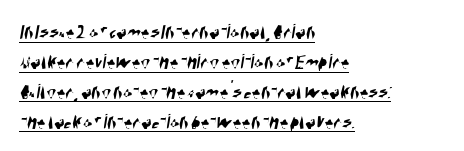
{"underline": "yes", "align": "left", "line_spacing": "normal", "line_spacing_ratio": 1.36, "letter_spacing": "normal", "letter_spacing_em": 0.0, "glyph_px": 22}
